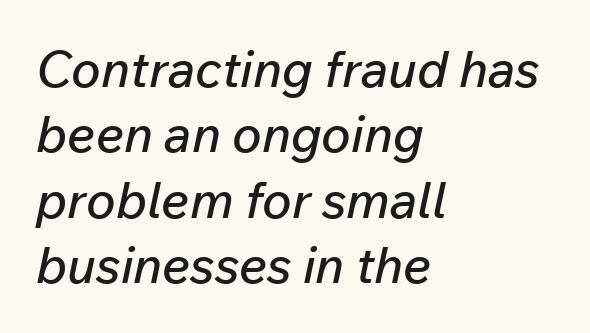
The letters advance in unequal steps, a hallmark of proportional type. Decoration check: the copy has no underline. Compared with ordinary roman type, these characters are visibly tilted. Line beginnings align vertically; line endings do not. This sample keeps an unexceptional amount of space between lines. Inter-character spacing is left at the font's built-in metrics.
